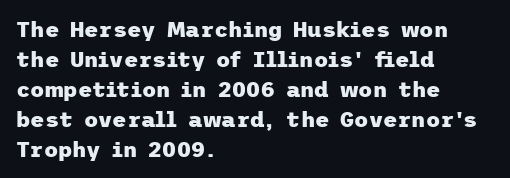
Q: Is the text bold? A: Yes.
Q: Is the text italic (slanted)? A: No, it is upright.
Q: Is the text underlined? A: No.
Q: How is the paragraph aligned? A: Left-aligned.
Q: Is the spacing between letters normal or unusually wide? A: Normal.
Q: Is the spacing between lines tight, normal or loose? A: Normal.
